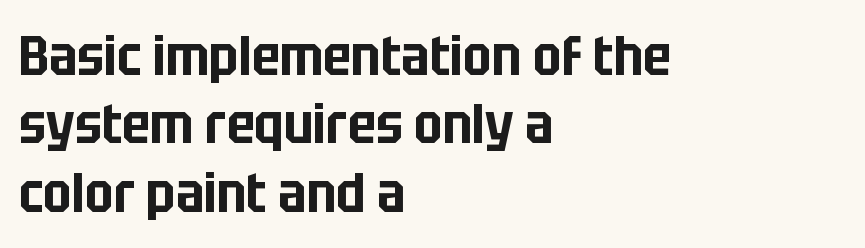
The image shows 56 px condensed sans-serif type, upright; set left-aligned, line spacing 1.22x, normal letter spacing, not underlined; low stroke contrast and a large x-height.
